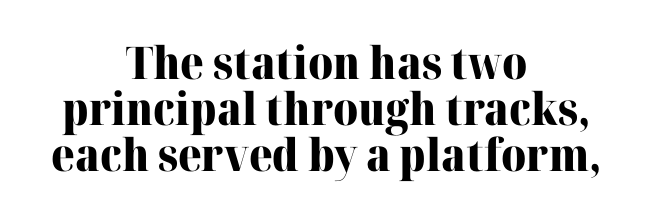
Clear beneath every line of the passage. Caption: multi-line text, centered on the measure. The tracking reads as untouched default to a designer's eye. The letters advance in unequal steps, a hallmark of proportional type.
